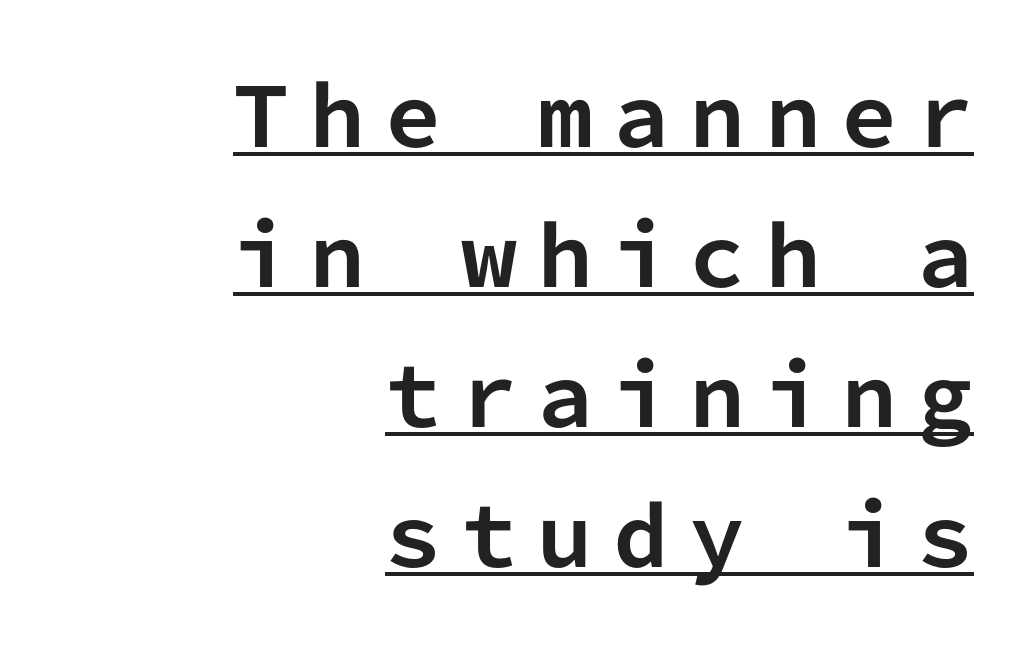
The image shows 80 px bold sans-serif type, upright, monospaced; set right-aligned, line spacing 1.75x, unusually wide letter spacing (+0.25 em), underlined; low stroke contrast and a medium x-height.
